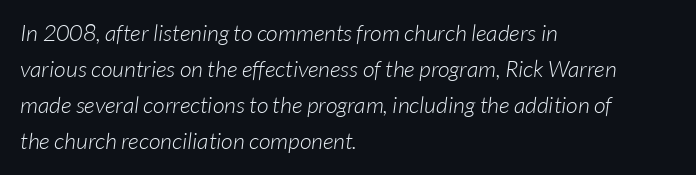
The image shows 23 px text type; set left-aligned, normal line spacing (1.57x), normal letter spacing, not underlined.
